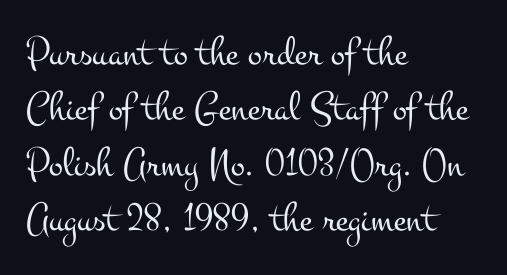
The image shows 42 px light, wide serif type; set left-aligned, normal line spacing (1.32x), normal letter spacing, not underlined; medium stroke contrast and a small x-height.
